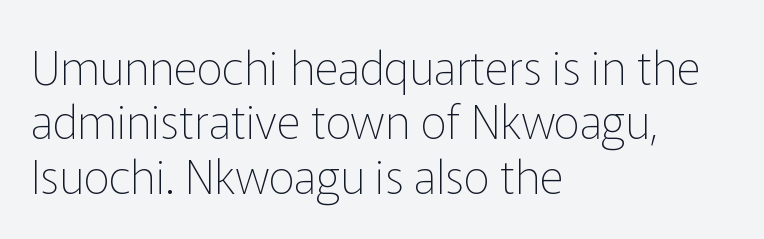
{"serif": "no", "italic": "no", "bold": "no", "weight": "thin", "width": "normal", "stroke_contrast": "low", "x_height": "medium", "monospaced": "no", "underline": "no", "align": "left", "line_spacing_ratio": 1.18, "letter_spacing": "normal", "letter_spacing_em": 0.0, "glyph_px": 46}
